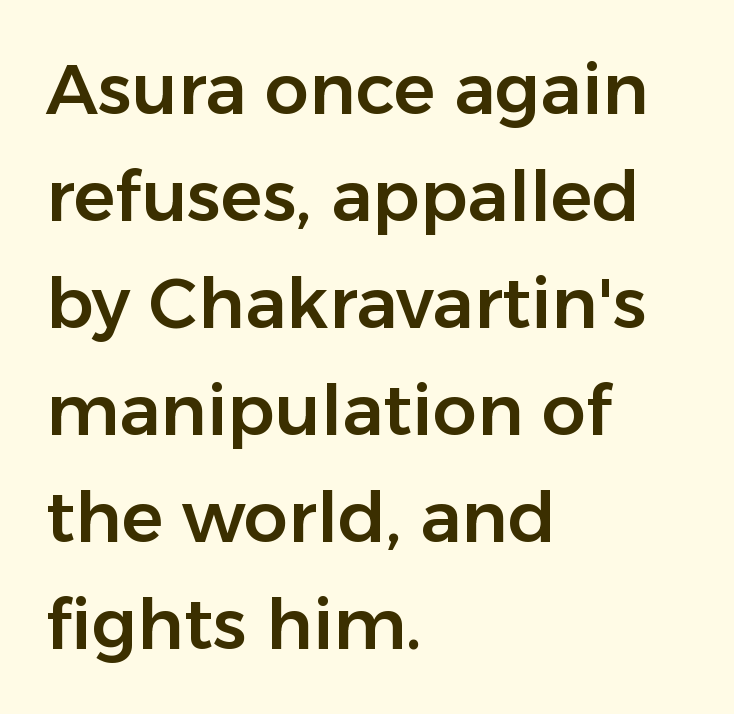
The image shows 70 px sans-serif type, upright; set left-aligned, normal line spacing (1.53x), normal letter spacing, not underlined; low stroke contrast and a medium x-height.
